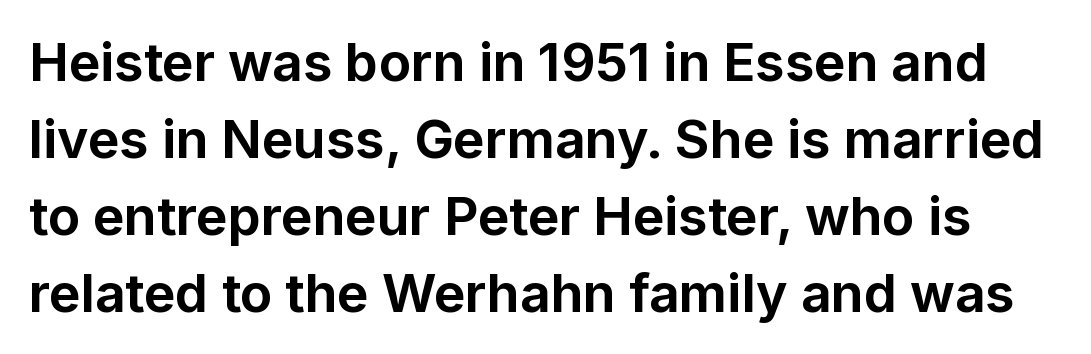
The type family on display is of the sans-serif kind. Only glyphs here, with clear space below each row. How are the letters spaced? Ordinarily, with no added tracking. Spacing verdict: proportional, widths tailored to each character. Typographic density is high because the face is bold. Does the lettering tilt? It doesn't — this is upright.
